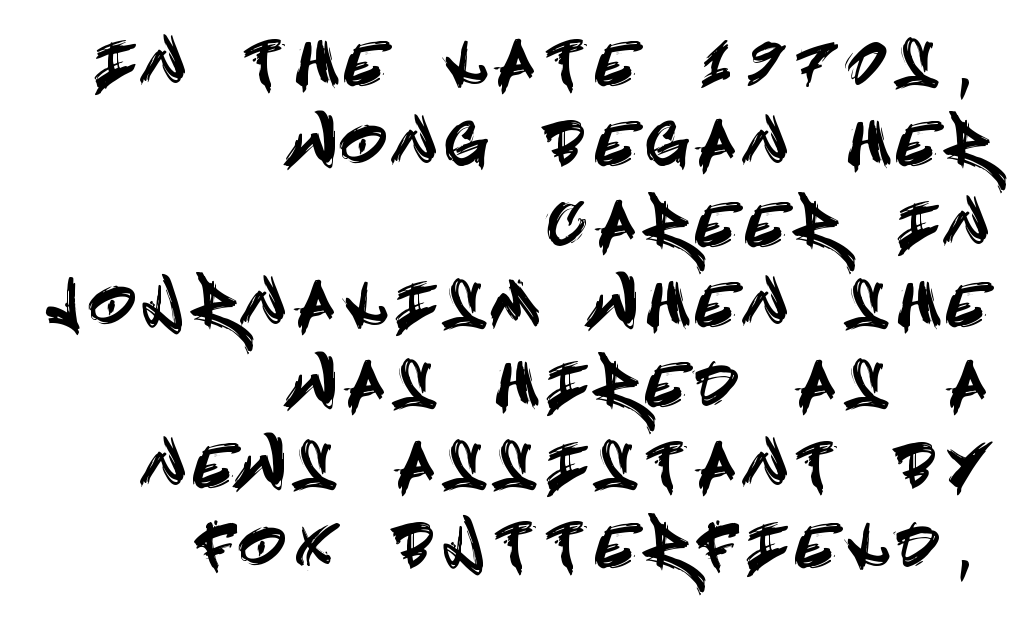
The image shows 57 px condensed sans-serif type; set right-aligned, normal line spacing (1.41x), unusually wide letter spacing (+0.32 em), not underlined; a large x-height.
